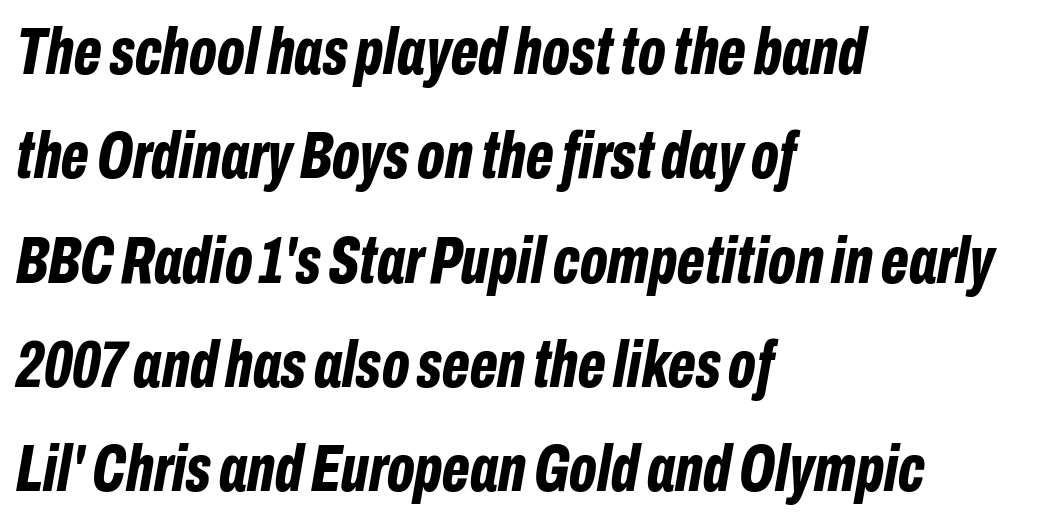
Leading matches the norm, producing a regular column. Glyph-to-glyph distance matches everyday printed text. Each row of text sits above clean, open space. Where is the straight margin? On the left. The specimen reads as italic at a glance.
